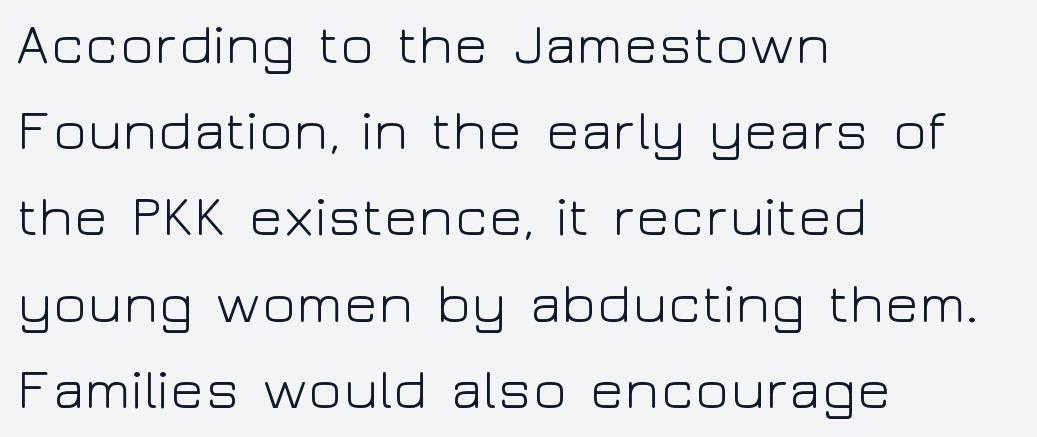
{"serif": "no", "italic": "no", "bold": "no", "weight": "light", "width": "wide", "stroke_contrast": "low", "x_height": "medium", "monospaced": "no", "underline": "no", "align": "left", "line_spacing": "normal", "line_spacing_ratio": 1.54, "letter_spacing": "normal", "letter_spacing_em": 0.0, "glyph_px": 56}
